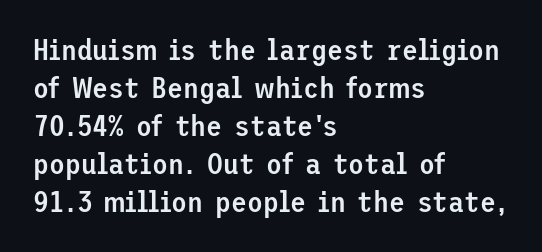
Q: Is the text bold? A: Semi-bold.
Q: Is the text italic (slanted)? A: No, it is upright.
Q: Is the typeface a serif or a sans-serif typeface? A: Sans-serif.
Q: Is the text underlined? A: No.
Q: How is the paragraph aligned? A: Left-aligned.
Q: Is the spacing between letters normal or unusually wide? A: Normal.
Q: Is the spacing between lines tight, normal or loose? A: Normal.
Q: Width (condensed, normal, or wide)? A: Normal.
Q: Stroke contrast? A: Low.
Q: x-height? A: Medium.
